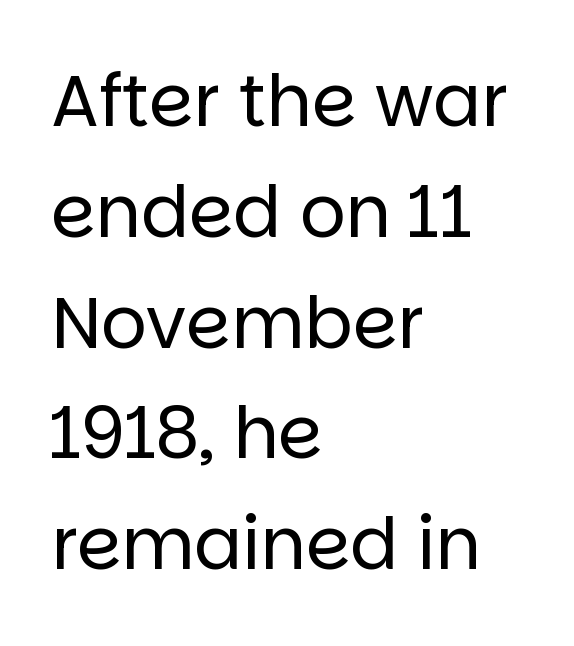
The image shows 71 px regular-weight sans-serif type, upright; set left-aligned, normal line spacing (1.56x), normal letter spacing, not underlined; low stroke contrast and a large x-height.
